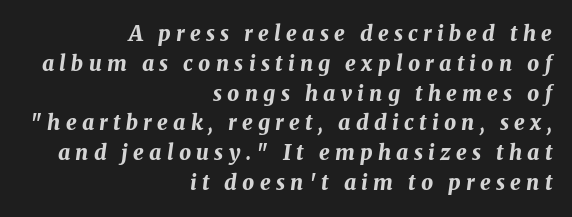
Q: Is the text bold? A: Yes.
Q: Is the text italic (slanted)? A: Yes, it leans right by about 8 degrees.
Q: Is the text underlined? A: No.
Q: How is the paragraph aligned? A: Right-aligned.
Q: Is the spacing between letters normal or unusually wide? A: Unusually wide.
Q: Is the spacing between lines tight, normal or loose? A: Normal.
